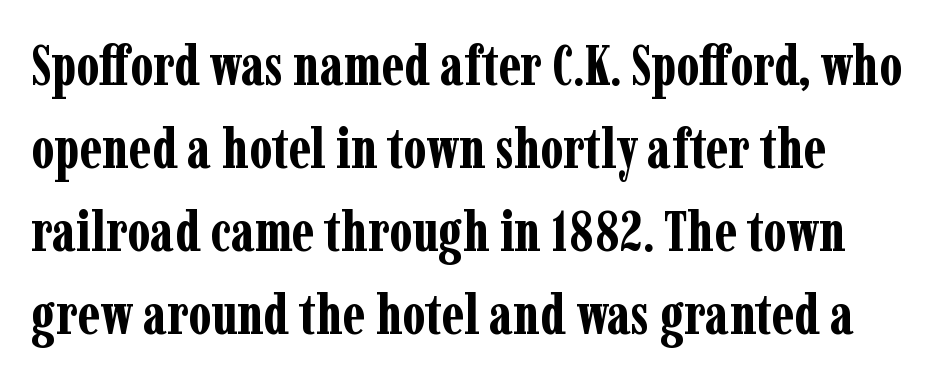
Q: Is the text bold? A: Yes.
Q: Is the text italic (slanted)? A: No, it is upright.
Q: Is the typeface a serif or a sans-serif typeface? A: Serif.
Q: Is the text underlined? A: No.
Q: Is the spacing between letters normal or unusually wide? A: Normal.
Q: Is the spacing between lines tight, normal or loose? A: Normal.
Q: Width (condensed, normal, or wide)? A: Condensed.
Q: Stroke contrast? A: Low.
Q: x-height? A: Medium.
Q: Monospaced? A: No.
